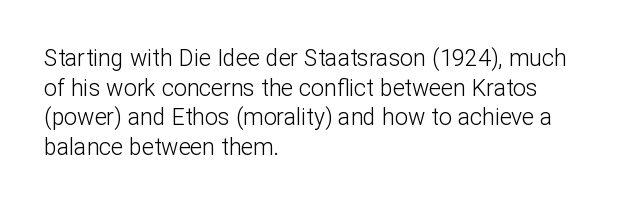
The lines sit at an ordinary, default distance from one another. The rag falls on the right side of this text block. The characters are drawn with everyday or finer stroke widths. Descender tails drop into unmarked territory.
